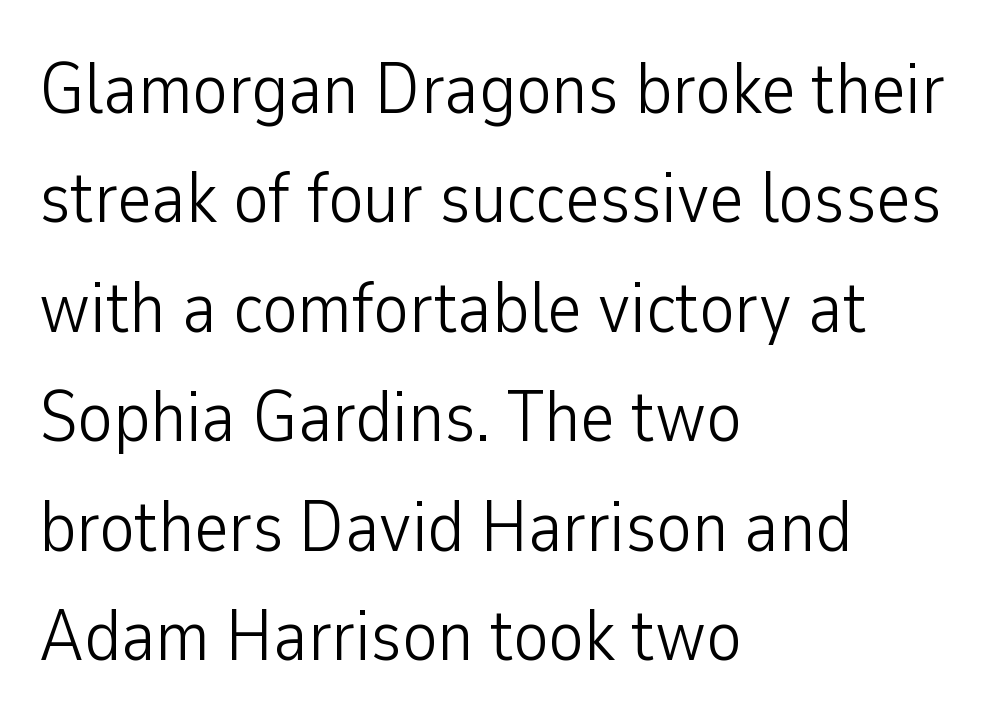
{"serif": "no", "italic": "no", "bold": "no", "weight": "light", "width": "condensed", "stroke_contrast": "low", "x_height": "medium", "monospaced": "no", "underline": "no", "align": "left", "line_spacing": "normal", "line_spacing_ratio": 1.5, "letter_spacing": "normal", "letter_spacing_em": 0.0, "glyph_px": 73}
